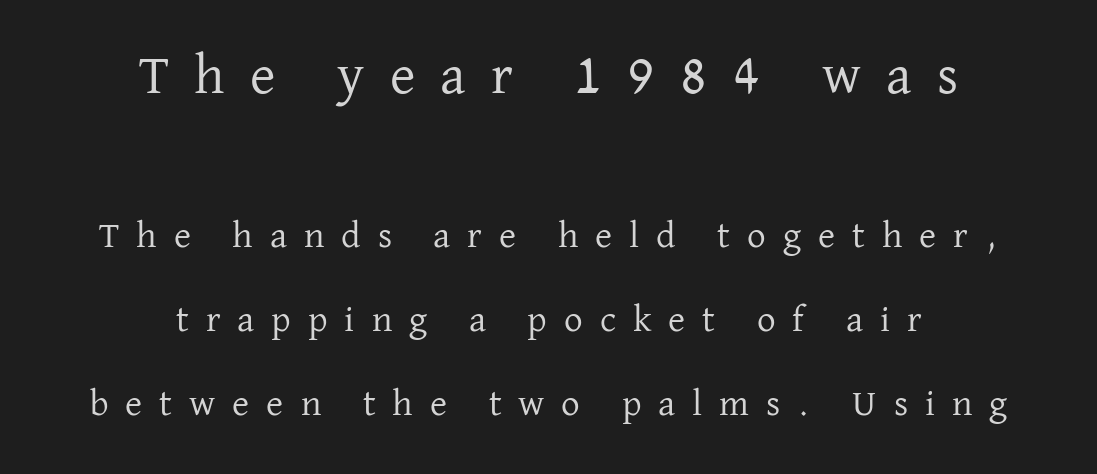
Q: Is the text bold? A: No.
Q: Is the text italic (slanted)? A: No, it is upright.
Q: Is the typeface a serif or a sans-serif typeface? A: Serif.
Q: Is the text underlined? A: No.
Q: How is the paragraph aligned? A: Centered.
Q: Is the spacing between letters normal or unusually wide? A: Unusually wide.
Q: Is the spacing between lines tight, normal or loose? A: Loose.
Q: Which block of text is set in a larger size, the first (top) or the second (bottom)? A: The first (top) one.
Q: Width (condensed, normal, or wide)? A: Normal.
Q: Stroke contrast? A: Low.
Q: x-height? A: Medium.
Q: Monospaced? A: No.
